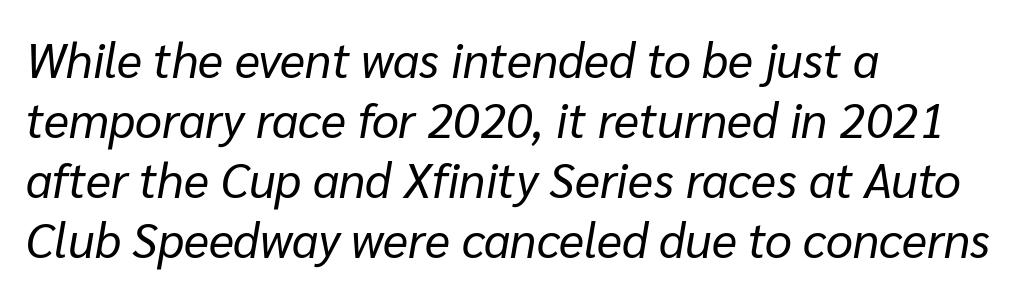
Q: Is the text bold? A: No.
Q: Is the text italic (slanted)? A: Yes, it leans right by about 10 degrees.
Q: Is the text underlined? A: No.
Q: How is the paragraph aligned? A: Left-aligned.
Q: Is the spacing between letters normal or unusually wide? A: Normal.
Q: Is the spacing between lines tight, normal or loose? A: Normal.
Q: Width (condensed, normal, or wide)? A: Normal.
Q: Stroke contrast? A: Low.
Q: x-height? A: Medium.
Q: Monospaced? A: No.
